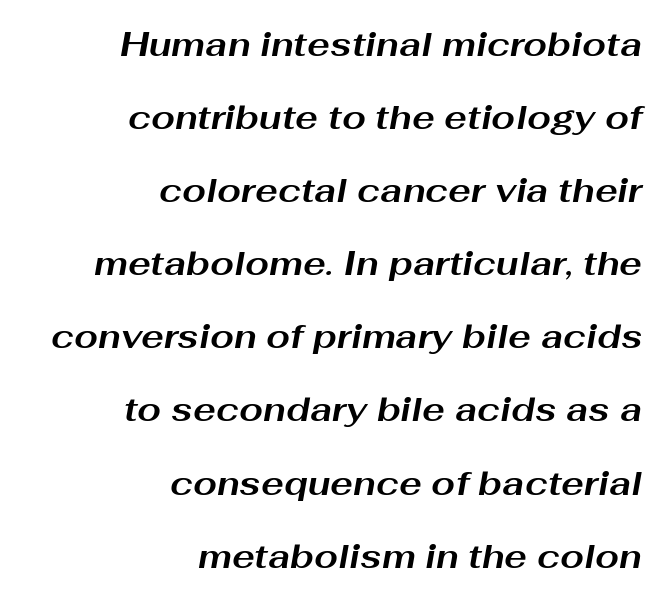
The image shows 34 px bold, wide type, italic (leaning right); set right-aligned, loose line spacing (2.15x), normal letter spacing, not underlined; medium stroke contrast and a medium x-height.
